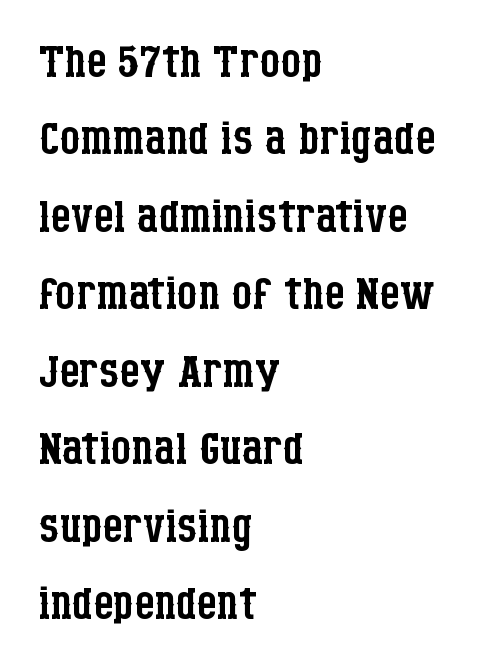
The image shows 64 px regular-weight, condensed serif type, upright; set left-aligned, line spacing 1.21x, normal letter spacing, not underlined; low stroke contrast and a large x-height.
